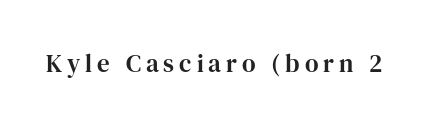
The image shows 25 px text type, upright; set unusually wide letter spacing (+0.2 em), not underlined.
